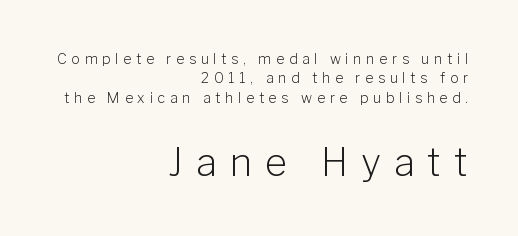
The image shows 38 px light sans-serif type, upright; set right-aligned, normal line spacing (1.39x), unusually wide letter spacing (+0.34 em), not underlined; the second (bottom) block is 2.71x larger; low stroke contrast and a medium x-height.
